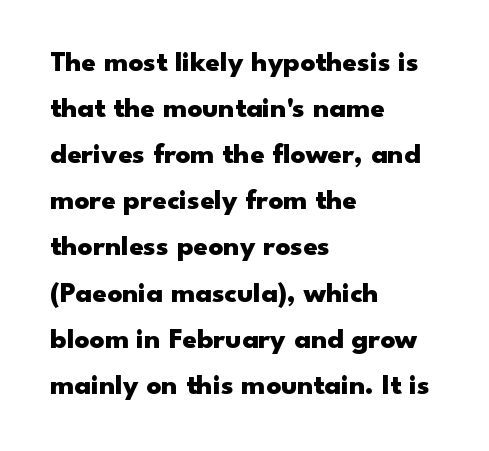
The image shows 29 px heavy, wide sans-serif type, upright; set left-aligned, normal line spacing (1.59x), normal letter spacing, not underlined; low stroke contrast and a small x-height.
